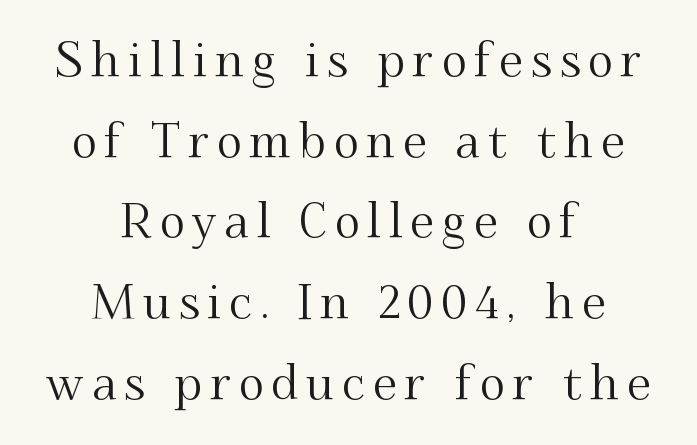
Q: Is the text italic (slanted)? A: No, it is upright.
Q: Is the typeface a serif or a sans-serif typeface? A: Serif.
Q: Is the text underlined? A: No.
Q: How is the paragraph aligned? A: Centered.
Q: Is the spacing between lines tight, normal or loose? A: Normal.
Q: Width (condensed, normal, or wide)? A: Normal.
Q: Stroke contrast? A: Medium.
Q: x-height? A: Small.
Q: Monospaced? A: No.
